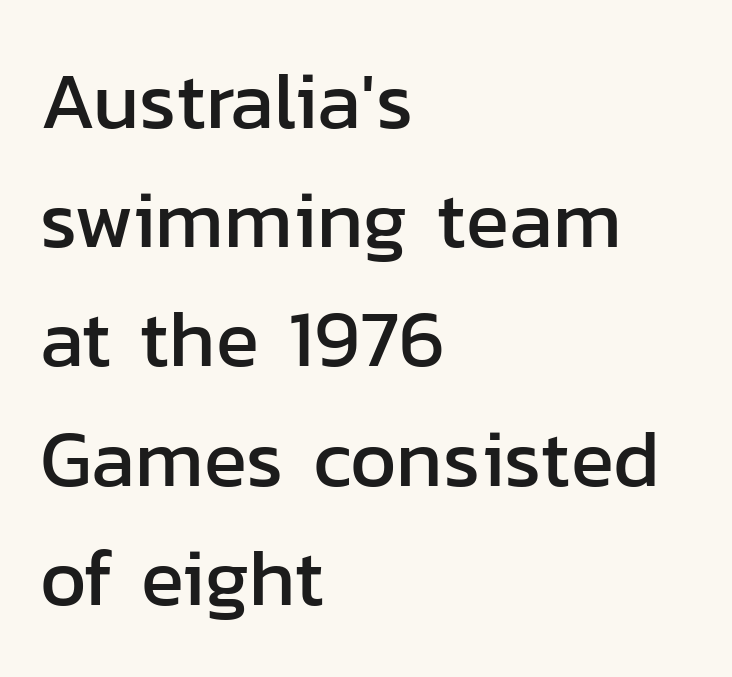
Leading matches the norm, producing a regular column. Any mark beneath the type? The region is blank. Is this a fixed-width face? No — the glyphs have proportional, varying widths. Posture: straight, roman, zero tilt.
